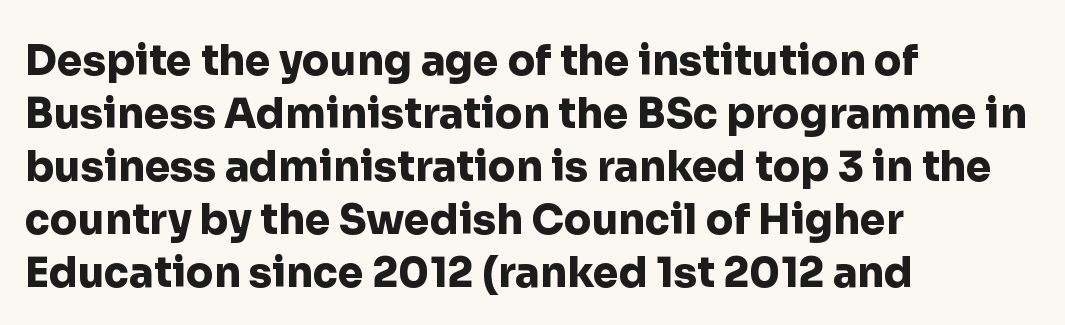
{"serif": "no", "italic": "no", "bold": "yes", "weight": "heavy", "width": "normal", "stroke_contrast": "low", "x_height": "medium", "monospaced": "no", "underline": "no", "align": "left", "line_spacing": "normal", "line_spacing_ratio": 1.29, "letter_spacing": "normal", "letter_spacing_em": 0.0, "glyph_px": 41}
